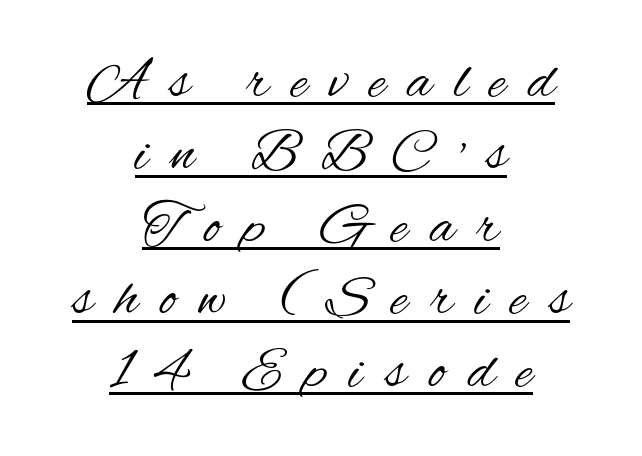
The line texture is sparse and dotted thanks to wide tracking. The lettering is marked with a stroke running underneath it. Visually the block forms a symmetrical silhouette, jagged on both flanks.
